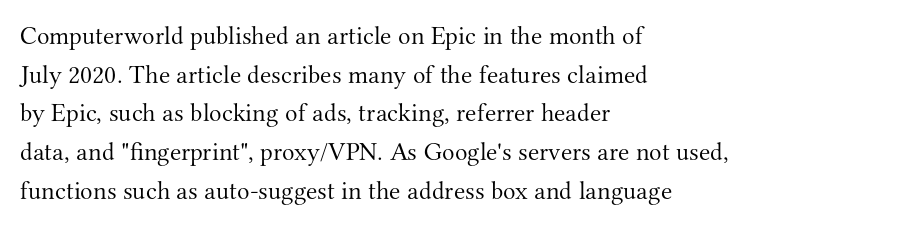
The image shows 26 px text type, upright; set left-aligned, normal line spacing (1.49x), normal letter spacing, not underlined.
